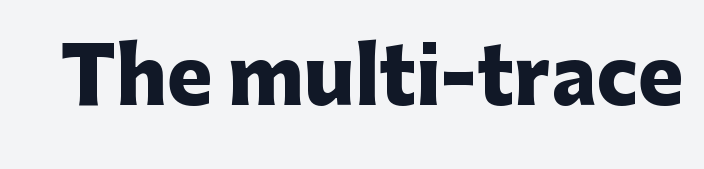
Q: Is the text bold? A: Yes.
Q: Is the text italic (slanted)? A: No, it is upright.
Q: Is the typeface a serif or a sans-serif typeface? A: Sans-serif.
Q: Is the text underlined? A: No.
Q: Is the spacing between letters normal or unusually wide? A: Normal.
Q: Width (condensed, normal, or wide)? A: Normal.
Q: Stroke contrast? A: Low.
Q: x-height? A: Medium.
Q: Monospaced? A: No.
